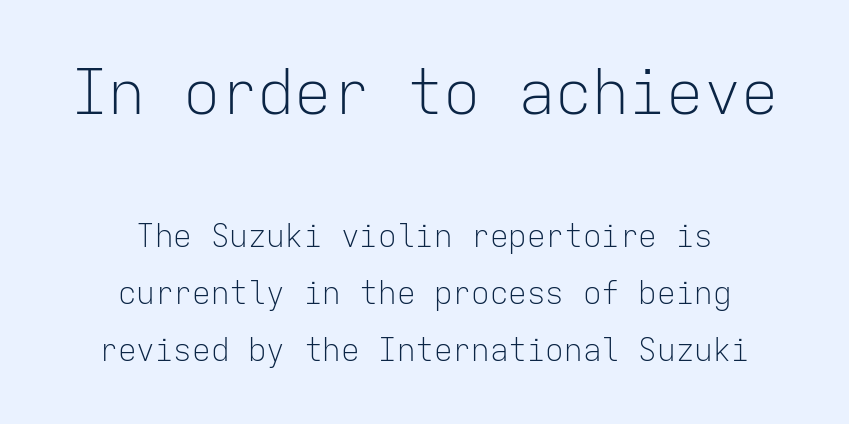
Q: Is the text bold? A: No.
Q: Is the text italic (slanted)? A: No, it is upright.
Q: Is the typeface a serif or a sans-serif typeface? A: Sans-serif.
Q: Is the text underlined? A: No.
Q: How is the paragraph aligned? A: Centered.
Q: Is the spacing between letters normal or unusually wide? A: Normal.
Q: Which block of text is set in a larger size, the first (top) or the second (bottom)? A: The first (top) one.
Q: Width (condensed, normal, or wide)? A: Normal.
Q: Stroke contrast? A: Low.
Q: x-height? A: Medium.
Q: Monospaced? A: Yes.
